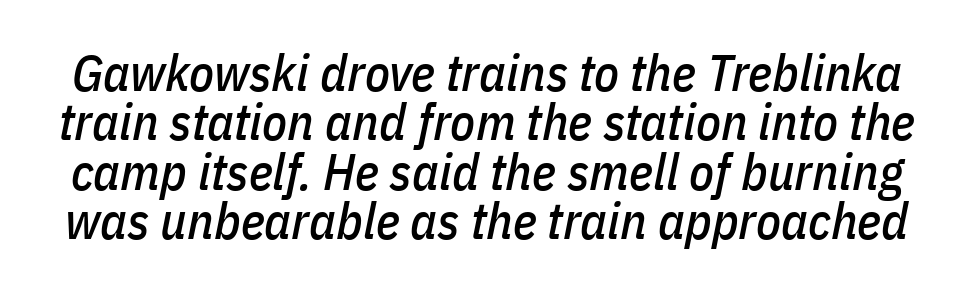
{"italic": "yes", "lean": "right", "slant_degrees": 11, "width": "condensed", "stroke_contrast": "low", "x_height": "medium", "monospaced": "no", "underline": "no", "line_spacing": "tight", "line_spacing_ratio": 0.97, "letter_spacing": "normal", "letter_spacing_em": 0.0, "glyph_px": 51}
